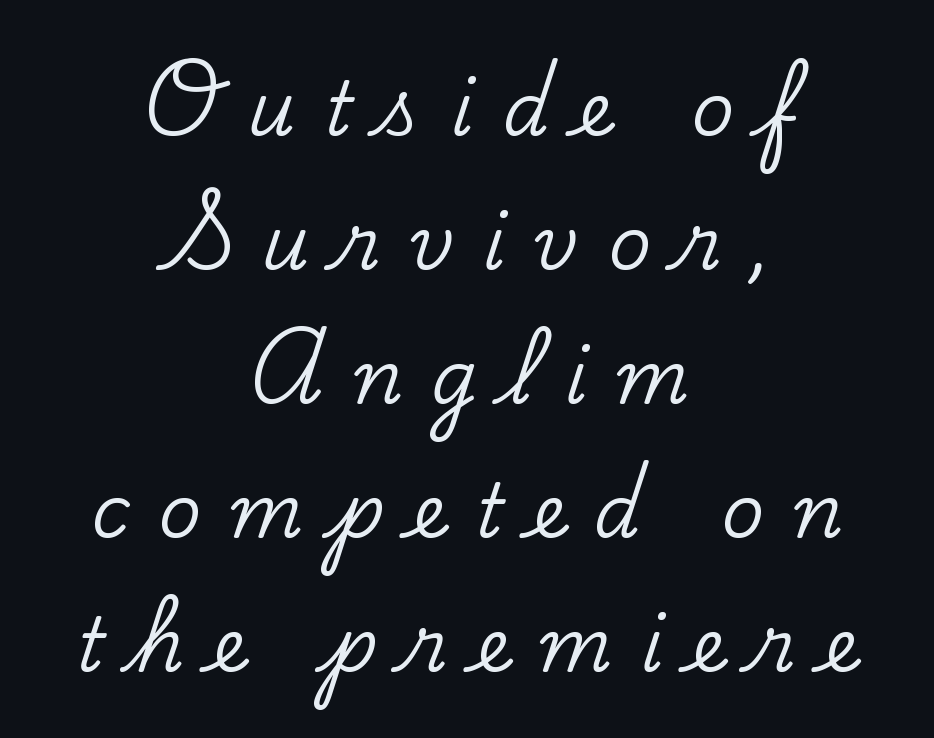
Neither beginnings nor endings align; midpoints do. The letters advance in unequal steps, a hallmark of proportional type. Loose tracking; the words dissolve into strings of separated letters.
